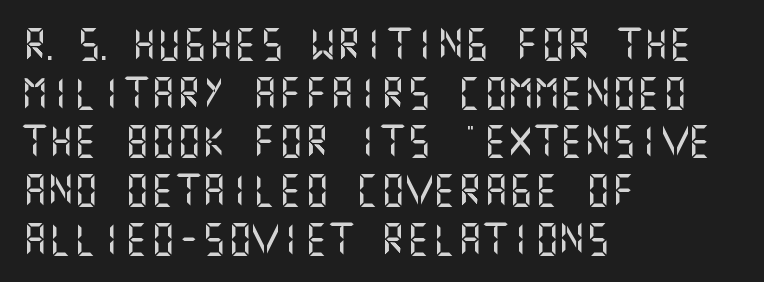
The image shows 32 px sans-serif type, upright; set left-aligned, normal line spacing (1.52x), normal letter spacing, not underlined; medium stroke contrast and a large x-height.
